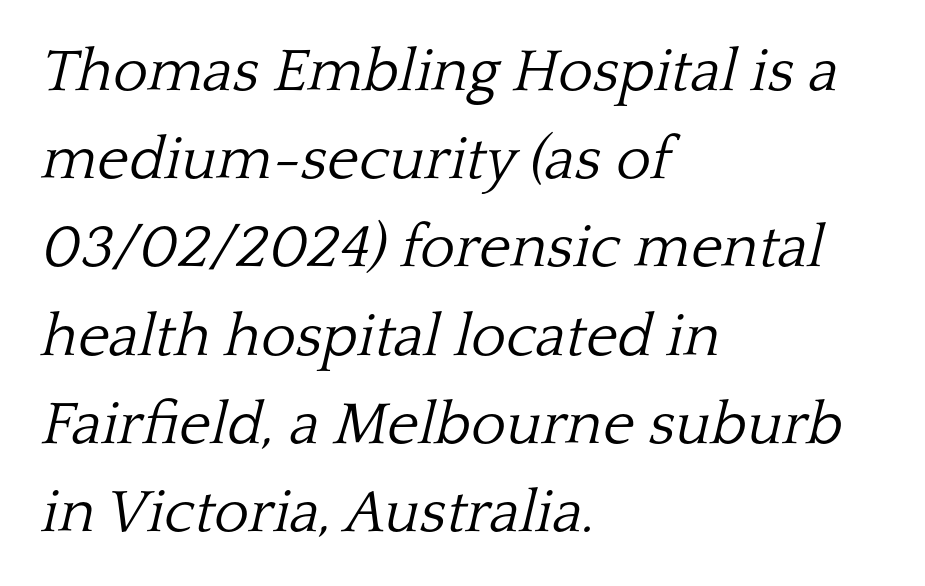
The image shows 60 px light serif type, italic (leaning right); set left-aligned, normal line spacing (1.47x), normal letter spacing, not underlined; low stroke contrast and a medium x-height.
